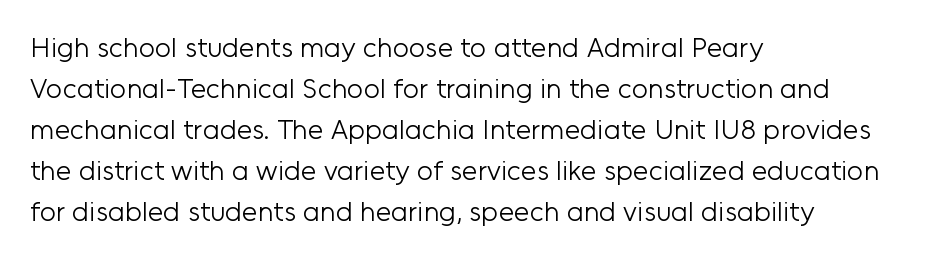
The image shows 28 px light sans-serif type, upright; set left-aligned, normal line spacing (1.46x), normal letter spacing, not underlined; low stroke contrast and a medium x-height.
